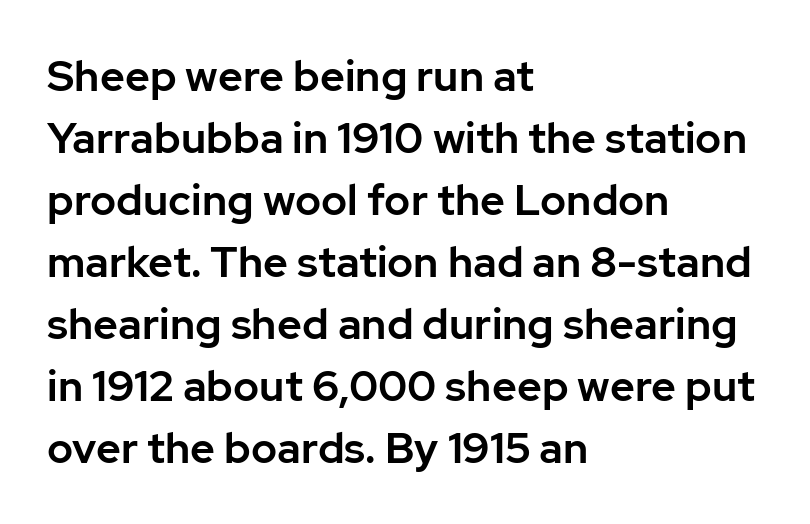
{"serif": "no", "italic": "no", "width": "normal", "stroke_contrast": "low", "x_height": "medium", "monospaced": "no", "underline": "no", "align": "left", "line_spacing": "normal", "line_spacing_ratio": 1.44, "letter_spacing": "normal", "letter_spacing_em": 0.0, "glyph_px": 43}
